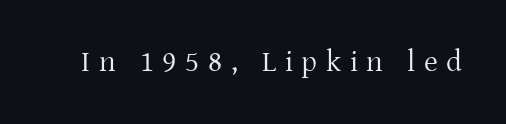
Q: Is the text bold? A: No.
Q: Is the text italic (slanted)? A: No, it is upright.
Q: Is the typeface a serif or a sans-serif typeface? A: Serif.
Q: Is the text underlined? A: No.
Q: Is the spacing between letters normal or unusually wide? A: Unusually wide.
Q: Width (condensed, normal, or wide)? A: Normal.
Q: Stroke contrast? A: Low.
Q: x-height? A: Medium.
Q: Monospaced? A: No.
